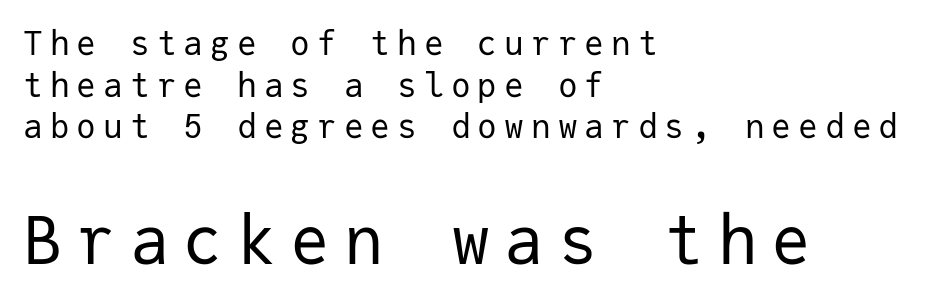
Horizontally, the lines are justified to the leading edge only. The letters stand straight up with perfectly vertical stems. Block two is the big one; block one sits smaller above it. Every character here occupies the same horizontal width, giving the sample a typewriter-like rhythm. Look at the bottom of the vertical strokes: they stop flat, with no serifs. Inter-character spacing is expanded well beyond the font's built-in metrics.
